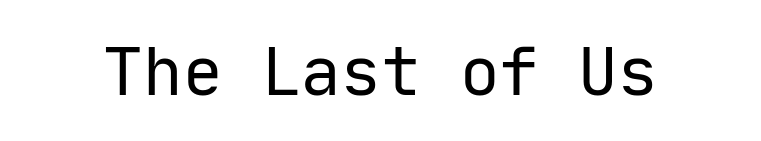
Q: Is the text bold? A: No.
Q: Is the text italic (slanted)? A: No, it is upright.
Q: Is the typeface a serif or a sans-serif typeface? A: Sans-serif.
Q: Is the text underlined? A: No.
Q: Is the spacing between letters normal or unusually wide? A: Normal.
Q: Width (condensed, normal, or wide)? A: Normal.
Q: Stroke contrast? A: Low.
Q: x-height? A: Medium.
Q: Monospaced? A: Yes.
